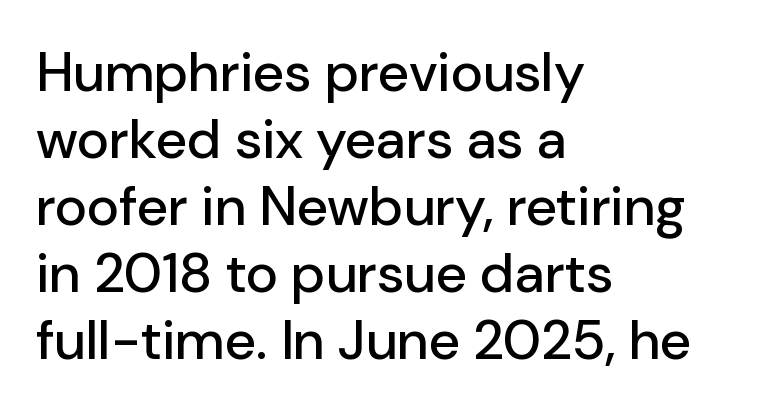
Q: Is the text italic (slanted)? A: No, it is upright.
Q: Is the typeface a serif or a sans-serif typeface? A: Sans-serif.
Q: Is the text underlined? A: No.
Q: How is the paragraph aligned? A: Left-aligned.
Q: Is the spacing between letters normal or unusually wide? A: Normal.
Q: Width (condensed, normal, or wide)? A: Normal.
Q: Stroke contrast? A: Low.
Q: x-height? A: Medium.
Q: Monospaced? A: No.
